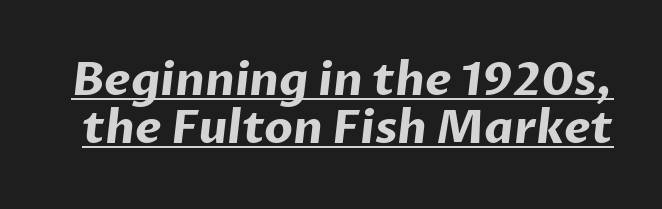
Q: Is the text bold? A: Yes.
Q: Is the typeface a serif or a sans-serif typeface? A: Sans-serif.
Q: Is the text underlined? A: Yes.
Q: Is the spacing between letters normal or unusually wide? A: Normal.
Q: Is the spacing between lines tight, normal or loose? A: Tight.
Q: Width (condensed, normal, or wide)? A: Normal.
Q: Stroke contrast? A: Low.
Q: x-height? A: Medium.
Q: Monospaced? A: No.
